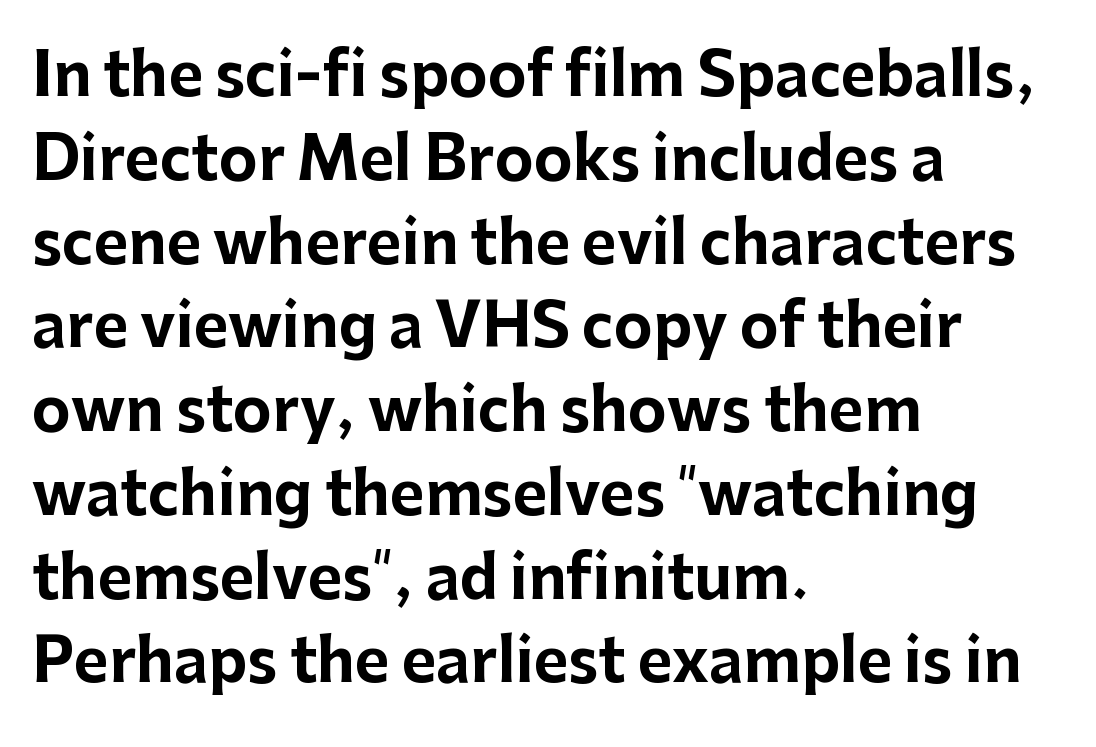
{"serif": "no", "italic": "no", "bold": "yes", "weight": "bold", "width": "normal", "stroke_contrast": "low", "x_height": "medium", "monospaced": "no", "underline": "no", "align": "left", "line_spacing": "normal", "line_spacing_ratio": 1.42, "letter_spacing": "normal", "letter_spacing_em": 0.0, "glyph_px": 59}
